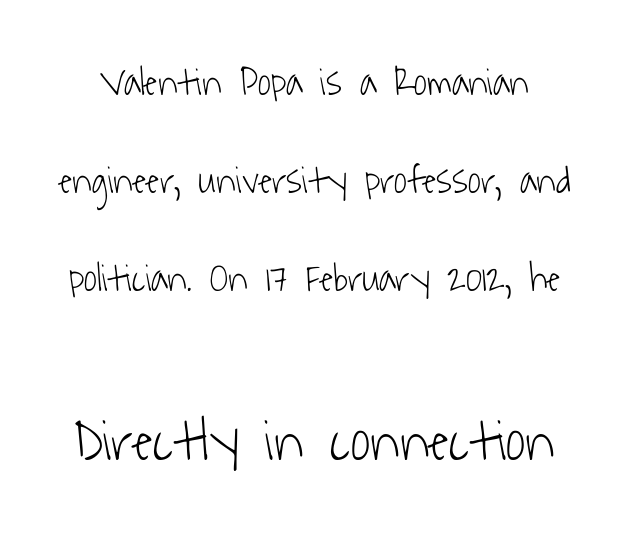
Bold? No — there's no thickening of the strokes. Honestly, the letter spacing is just normal — you wouldn't notice it. Nobody drew a line under any word here. How would I describe the line gaps? Wide and relaxed. The passage shown begins with its smaller block and ends with its larger one.
